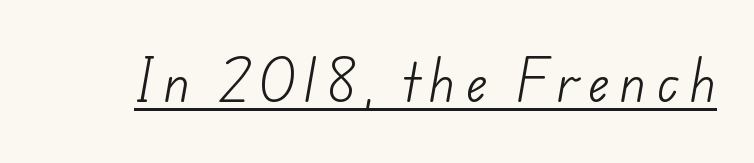
Q: Is the text bold? A: No.
Q: Is the typeface a serif or a sans-serif typeface? A: Sans-serif.
Q: Is the text underlined? A: Yes.
Q: Is the spacing between letters normal or unusually wide? A: Unusually wide.
Q: Width (condensed, normal, or wide)? A: Normal.
Q: Stroke contrast? A: Low.
Q: x-height? A: Small.
Q: Monospaced? A: No.
